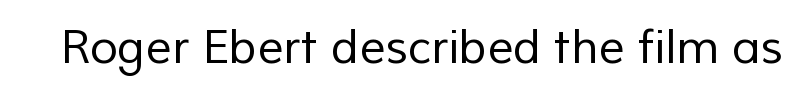
{"serif": "no", "bold": "no", "weight": "regular", "width": "normal", "stroke_contrast": "low", "x_height": "medium", "monospaced": "no", "underline": "no", "letter_spacing": "normal", "letter_spacing_em": 0.0, "glyph_px": 46}
